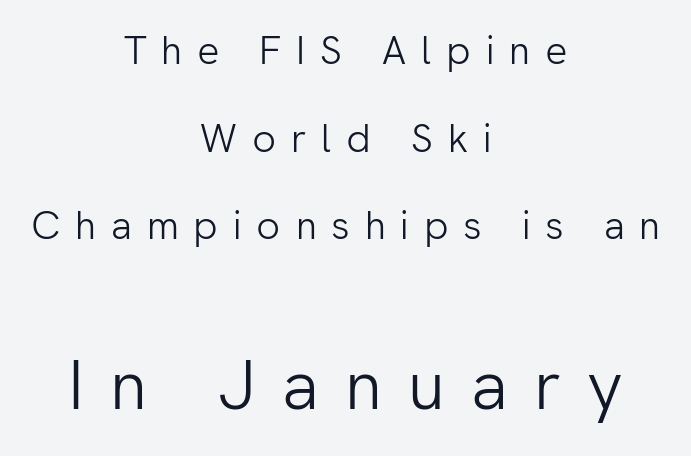
The image shows 69 px light sans-serif type, upright; set centered, loose line spacing (2.25x), unusually wide letter spacing (+0.38 em), not underlined; the second (bottom) block is 1.77x larger; low stroke contrast and a medium x-height.
